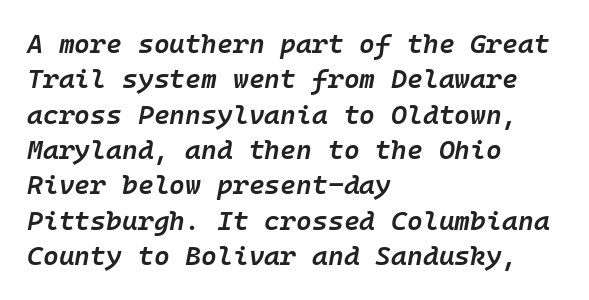
Observe the lean: these are italic letterforms. Notice how the passage keeps a crisp vertical edge on the left only. The string is rendered with underlining switched off. Is the type bold? Partly — it's a semibold, heavier than regular but not fully bold.
